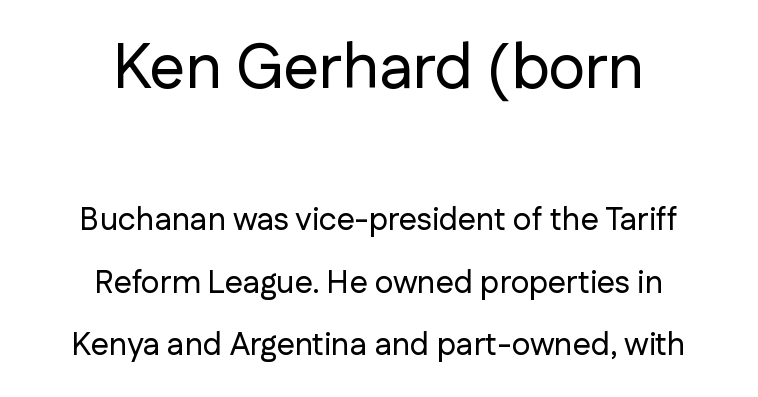
If you drew a line through each stem, it would be perfectly vertical. Words appear dense and cohesive because spacing is normal. Descender tails drop into unmarked territory. Notice how the passage keeps no hard edge, just a central spine. The passage shown is typed in a proportional face where columns would drift. Character size in the leading block exceeds that of the trailing block.
